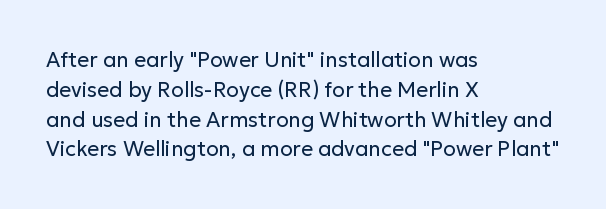
{"italic": "no", "bold": "no", "underline": "no", "align": "left", "line_spacing": "normal", "line_spacing_ratio": 1.42, "letter_spacing": "normal", "letter_spacing_em": 0.0, "glyph_px": 21}
